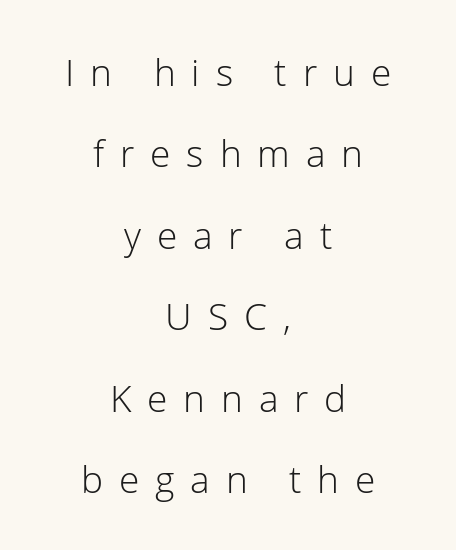
Q: Is the text bold? A: No.
Q: Is the text italic (slanted)? A: No, it is upright.
Q: Is the typeface a serif or a sans-serif typeface? A: Sans-serif.
Q: Is the text underlined? A: No.
Q: How is the paragraph aligned? A: Centered.
Q: Is the spacing between letters normal or unusually wide? A: Unusually wide.
Q: Is the spacing between lines tight, normal or loose? A: Loose.
Q: Width (condensed, normal, or wide)? A: Normal.
Q: Stroke contrast? A: Low.
Q: x-height? A: Medium.
Q: Monospaced? A: No.
